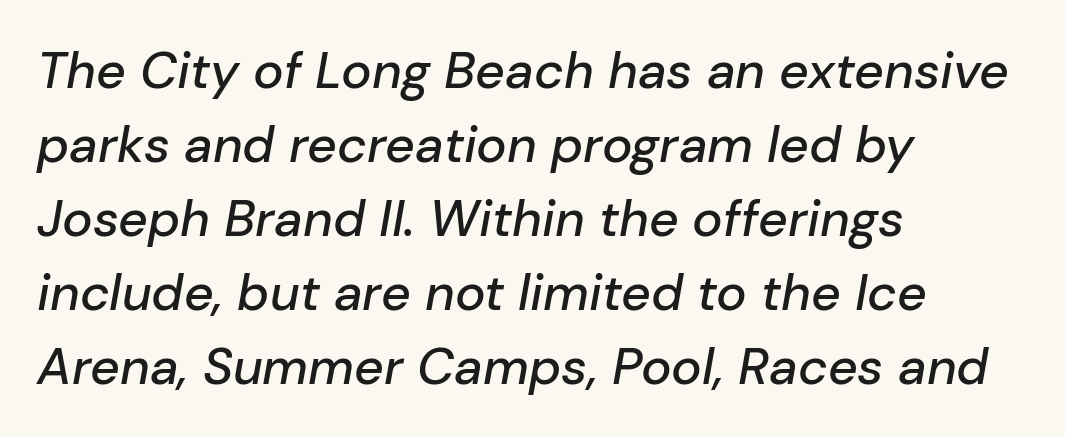
{"italic": "yes", "lean": "right", "slant_degrees": 10, "width": "normal", "stroke_contrast": "low", "x_height": "medium", "monospaced": "no", "underline": "no", "align": "left", "line_spacing": "normal", "line_spacing_ratio": 1.45, "letter_spacing": "normal", "letter_spacing_em": 0.0, "glyph_px": 51}
